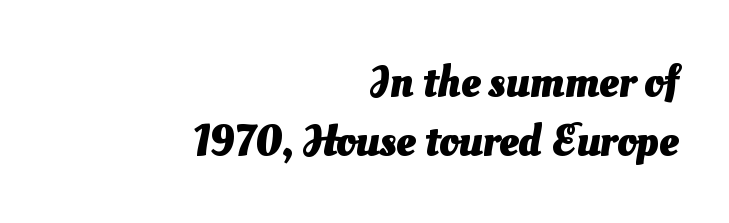
The image shows 44 px heavy sans-serif type; set right-aligned, normal line spacing (1.33x), normal letter spacing, not underlined; medium stroke contrast and a small x-height.
